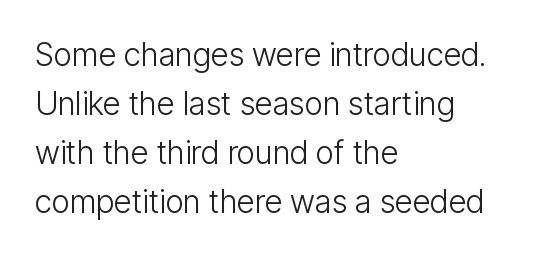
Q: Is the text bold? A: No.
Q: Is the text italic (slanted)? A: No, it is upright.
Q: Is the typeface a serif or a sans-serif typeface? A: Sans-serif.
Q: Is the text underlined? A: No.
Q: How is the paragraph aligned? A: Left-aligned.
Q: Is the spacing between letters normal or unusually wide? A: Normal.
Q: Is the spacing between lines tight, normal or loose? A: Normal.
Q: Width (condensed, normal, or wide)? A: Condensed.
Q: Stroke contrast? A: Low.
Q: x-height? A: Medium.
Q: Monospaced? A: No.
